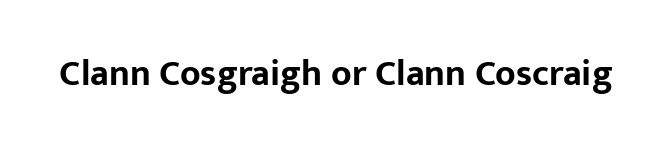
{"serif": "no", "italic": "no", "bold": "yes", "weight": "bold", "width": "normal", "stroke_contrast": "low", "x_height": "medium", "monospaced": "no", "underline": "no", "letter_spacing": "normal", "letter_spacing_em": 0.0, "glyph_px": 37}
